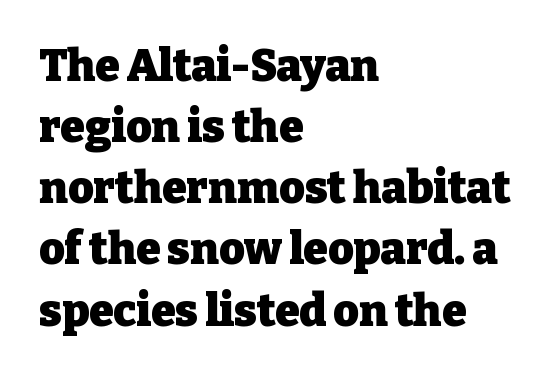
{"serif": "yes", "italic": "no", "bold": "yes", "weight": "heavy", "width": "normal", "stroke_contrast": "low", "x_height": "medium", "monospaced": "no", "underline": "no", "align": "left", "line_spacing": "normal", "line_spacing_ratio": 1.39, "letter_spacing": "normal", "letter_spacing_em": 0.0, "glyph_px": 44}
